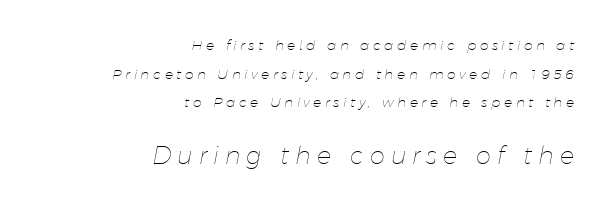
The image shows 24 px text type, italic (leaning right); set right-aligned, loose line spacing (2.04x), unusually wide letter spacing (+0.25 em), not underlined; the second (bottom) block is 1.71x larger.
